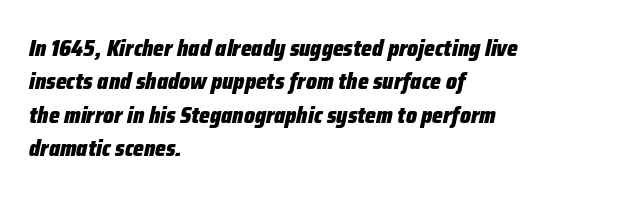
The lines sit at an ordinary, default distance from one another. Pretty heavy lettering here — definitely bold. Inter-character spacing is left at the font's built-in metrics. Underlining? Definitely not there. Short and long lines alike share a common starting point at left. Slanted lettering throughout.
